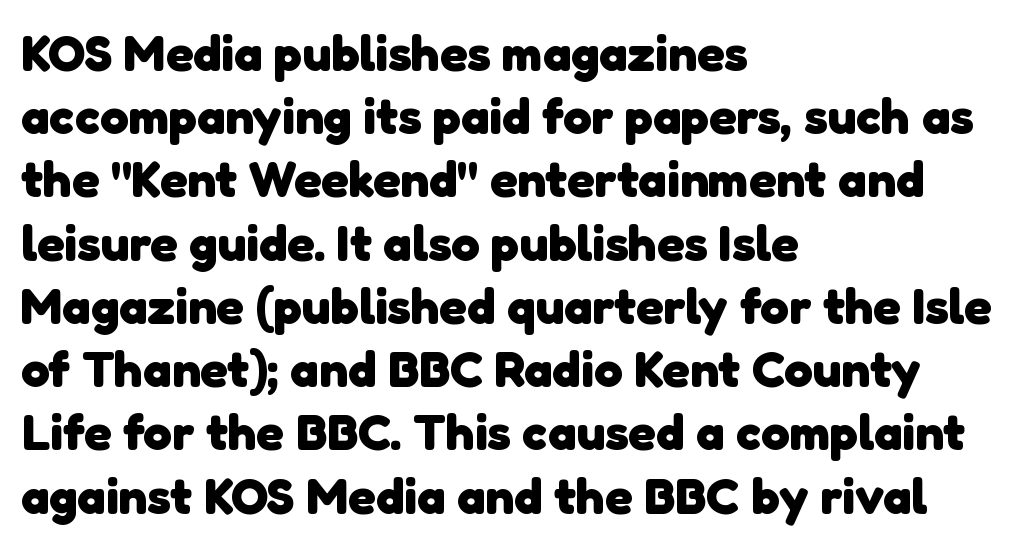
The image shows 51 px heavy sans-serif type; set left-aligned, line spacing 1.24x, normal letter spacing, not underlined; low stroke contrast and a medium x-height.
